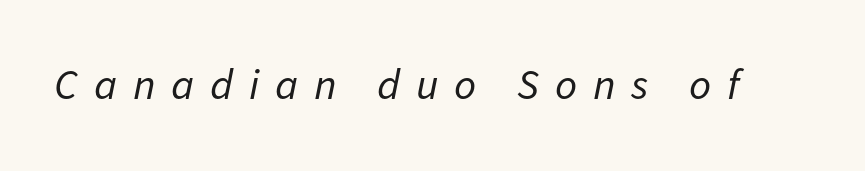
The image shows 43 px regular-weight type, italic (leaning right); set unusually wide letter spacing (+0.37 em), not underlined; low stroke contrast and a medium x-height.
